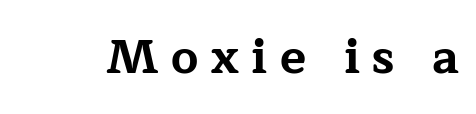
Q: Is the text bold? A: Yes.
Q: Is the text italic (slanted)? A: No, it is upright.
Q: Is the typeface a serif or a sans-serif typeface? A: Serif.
Q: Is the text underlined? A: No.
Q: Is the spacing between letters normal or unusually wide? A: Unusually wide.
Q: Width (condensed, normal, or wide)? A: Wide.
Q: Stroke contrast? A: Low.
Q: x-height? A: Medium.
Q: Monospaced? A: No.
